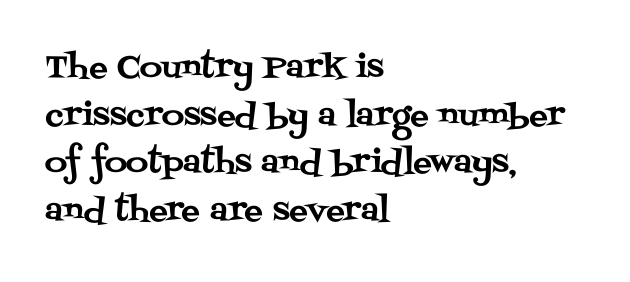
Look at the bottom of the vertical strokes: they flare into serifs here. These lines are rendered in a variable-pitch font. Characters follow at the spacing the type designer built in. Evenly set lines give the paragraph a standard silhouette. These lines are set flush left with a ragged right edge. No word sits above an underline.
